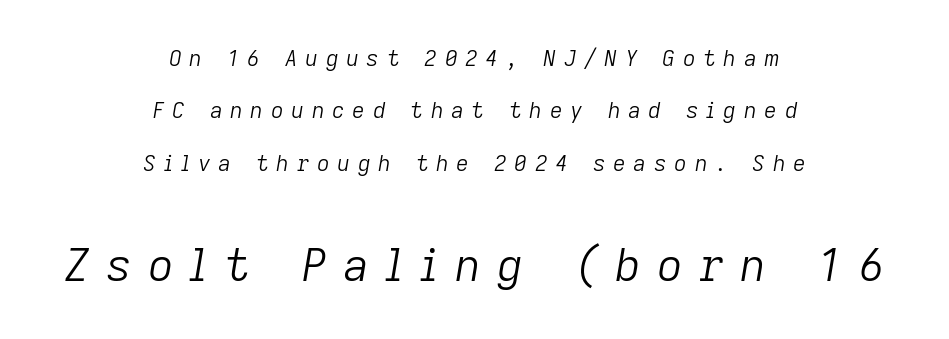
Is the letter spacing exaggerated? Yes — the characters are pushed far apart. These glyphs show unthickened strokes, regular width or finer. The gap between lines stays unmarked. Notice how the stems are inclined rather than vertical — that's the hallmark of italics. Each new line begins a long way beneath the previous one.
